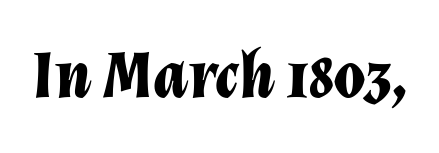
{"italic": "yes", "lean": "right", "slant_degrees": 12, "bold": "yes", "weight": "bold", "width": "normal", "stroke_contrast": "low", "x_height": "medium", "monospaced": "no", "underline": "no", "letter_spacing": "normal", "letter_spacing_em": 0.0, "glyph_px": 68}
